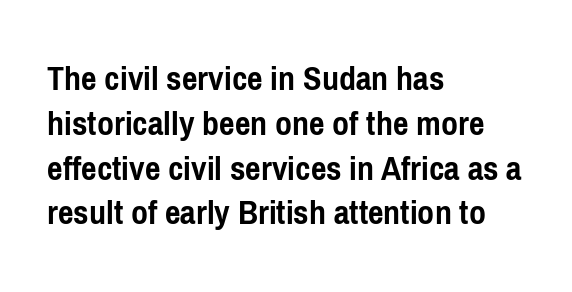
Q: Is the text bold? A: Yes.
Q: Is the text italic (slanted)? A: No, it is upright.
Q: Is the typeface a serif or a sans-serif typeface? A: Sans-serif.
Q: Is the text underlined? A: No.
Q: How is the paragraph aligned? A: Left-aligned.
Q: Is the spacing between letters normal or unusually wide? A: Normal.
Q: Width (condensed, normal, or wide)? A: Condensed.
Q: Stroke contrast? A: Low.
Q: x-height? A: Medium.
Q: Monospaced? A: No.
